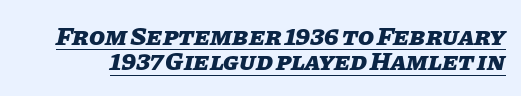
How are the letters spaced? Ordinarily, with no added tracking. You can see a thin bar hugging the bottom of the glyphs. Emphasis-style slanted type is in use. The characters look thick and weighty, a clear bold. If you measured baseline to baseline, you'd find a short distance.
